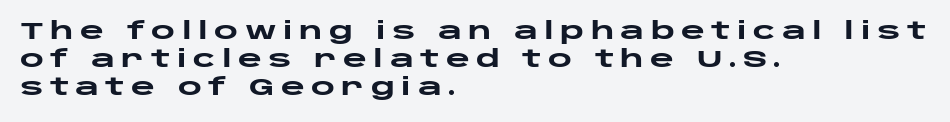
Visually the block forms a straight wall on the left and a jagged coastline on the right. Do the letters lean? They stand straight. Glyph-to-glyph distance is far greater than everyday printed text. The characters look thick and weighty, a clear bold. Underlining? Definitely not there.
